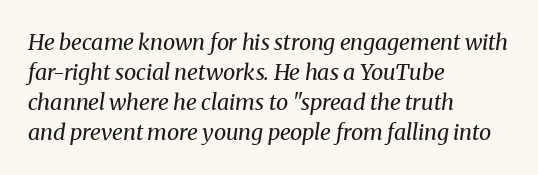
Decoration check: the copy has no underline. Weight: not bold — regular or lighter. This sample uses plain, unmodified letter spacing. A typesetter would mark this as italic.
